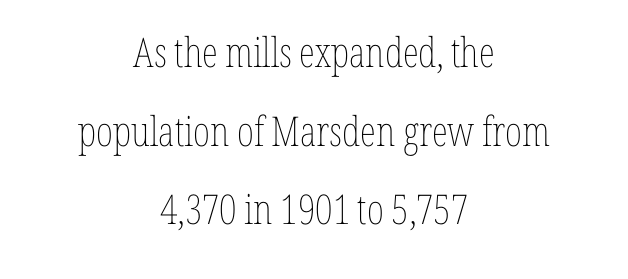
{"italic": "no", "bold": "no", "weight": "thin", "width": "condensed", "stroke_contrast": "low", "x_height": "medium", "monospaced": "no", "underline": "no", "align": "center", "line_spacing": "loose", "line_spacing_ratio": 1.92, "letter_spacing": "normal", "letter_spacing_em": 0.0, "glyph_px": 41}
